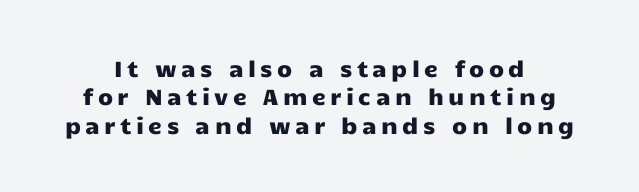
A typesetter would call this leading conventional body-copy spacing. Tall strokes in this sample are plumb rather than angled. Substantial extra tracking has been applied to these lines. A clean baseline with only descenders dipping below it.
